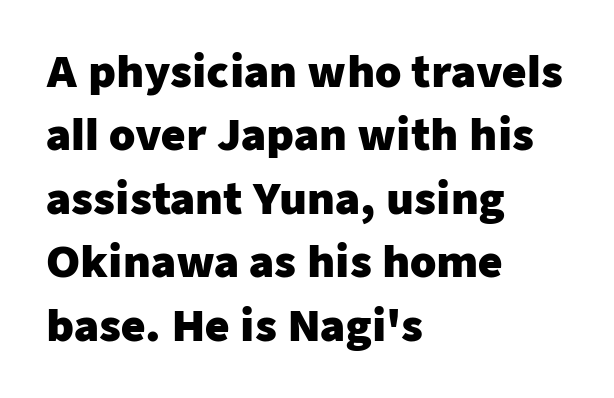
{"serif": "no", "italic": "no", "bold": "yes", "weight": "heavy", "width": "normal", "stroke_contrast": "low", "x_height": "medium", "monospaced": "no", "underline": "no", "align": "left", "line_spacing": "normal", "line_spacing_ratio": 1.51, "letter_spacing": "normal", "letter_spacing_em": 0.0, "glyph_px": 42}
